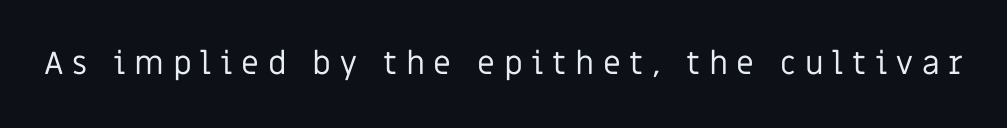
Italic: no, the glyphs are upright roman. Letterform terminals end flat and unadorned throughout the passage. Caption: expanded tracking, letters set apart. This reads as an unemphasized weight, regular at the heaviest. Character widths vary here, with narrow letters taking less room than wide ones.
